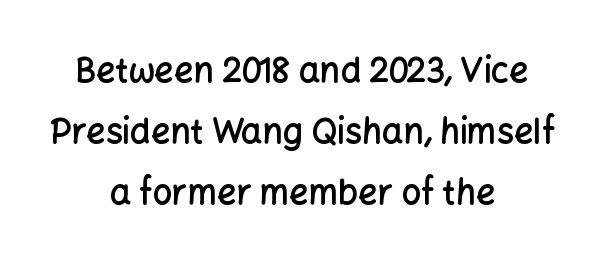
Centered paragraph, ragged on both sides. When letters stand straight like this, we call the style roman or upright. Nobody touched the tracking dial on this one. The characters look somewhat weighty, a semibold short of true bold. The string is rendered with underlining switched off. Proportional: the letters do not fall into vertical columns.
